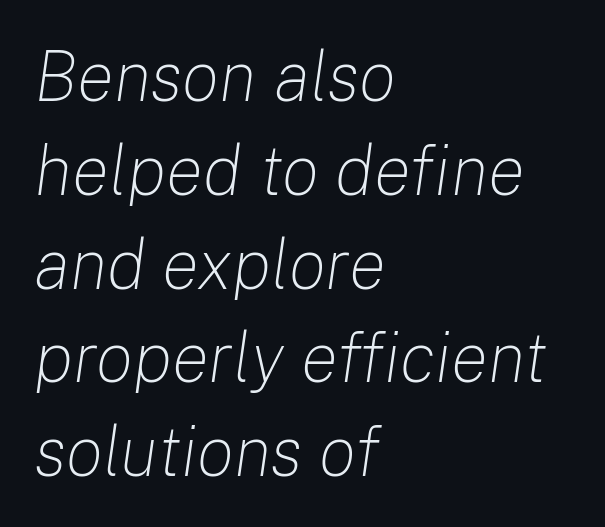
{"italic": "yes", "lean": "right", "slant_degrees": 8, "bold": "no", "weight": "light", "width": "normal", "stroke_contrast": "low", "x_height": "medium", "monospaced": "no", "underline": "no", "align": "left", "line_spacing": "normal", "line_spacing_ratio": 1.34, "letter_spacing": "normal", "letter_spacing_em": 0.0, "glyph_px": 70}
